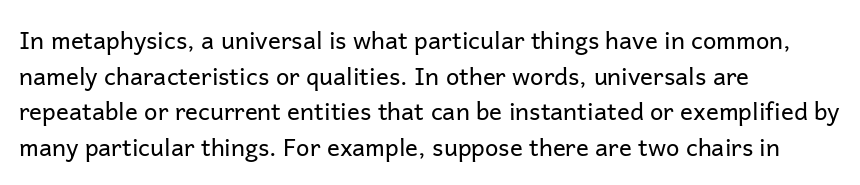
{"italic": "no", "bold": "no", "underline": "no", "align": "left", "line_spacing": "normal", "line_spacing_ratio": 1.48, "letter_spacing": "normal", "letter_spacing_em": 0.0, "glyph_px": 24}
